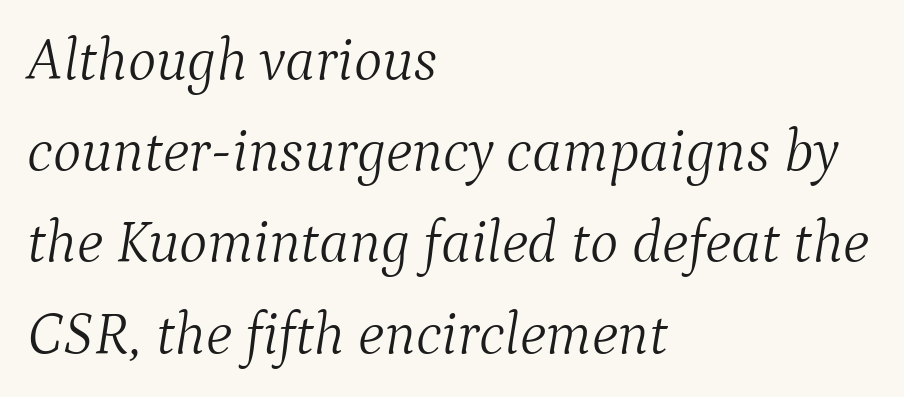
The compositor pushed each line to the left boundary. The face looks like a standard text weight, possibly lighter. A typesetter would call this proportional, since set widths differ per character. Vertically, the passage feels balanced, rows spaced as you'd expect.
